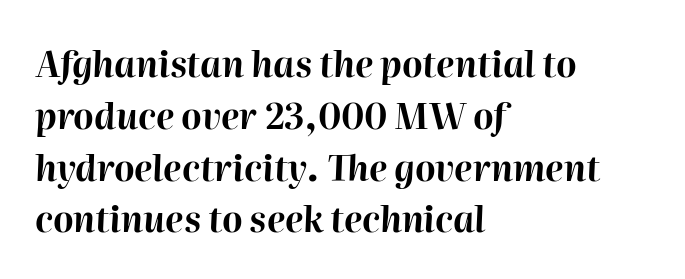
Quick note: italic. Bare-footed words on every line. Inter-character spacing is left at the font's built-in metrics. Students, this is bold: see how much ink each stroke carries.
